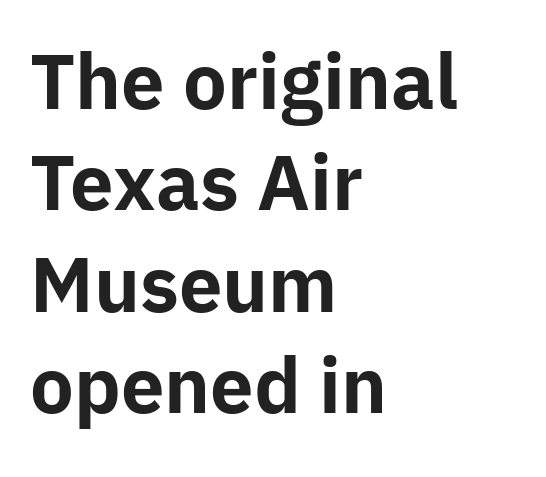
The image shows 74 px bold sans-serif type, upright; set left-aligned, normal line spacing (1.37x), normal letter spacing, not underlined; low stroke contrast and a medium x-height.
